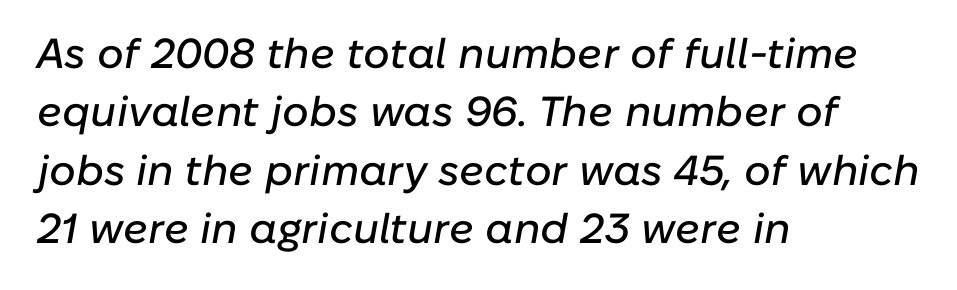
The image shows 42 px text type, italic (leaning right); set left-aligned, normal line spacing (1.39x), normal letter spacing, not underlined; low stroke contrast and a medium x-height.
